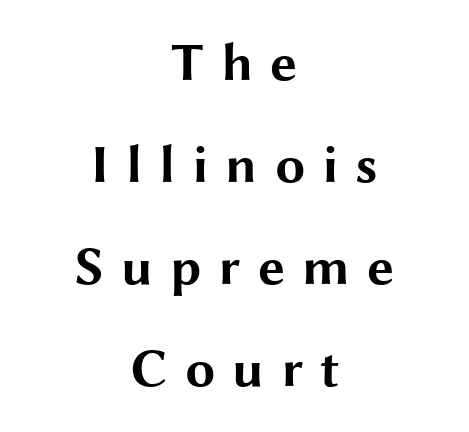
The image shows 54 px bold, wide sans-serif type, upright; set centered, line spacing 1.89x, unusually wide letter spacing (+0.31 em), not underlined; medium stroke contrast and a medium x-height.
